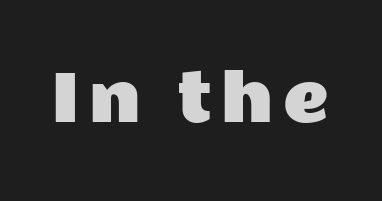
{"serif": "no", "italic": "no", "width": "wide", "stroke_contrast": "low", "x_height": "medium", "monospaced": "no", "underline": "no", "glyph_px": 63}
